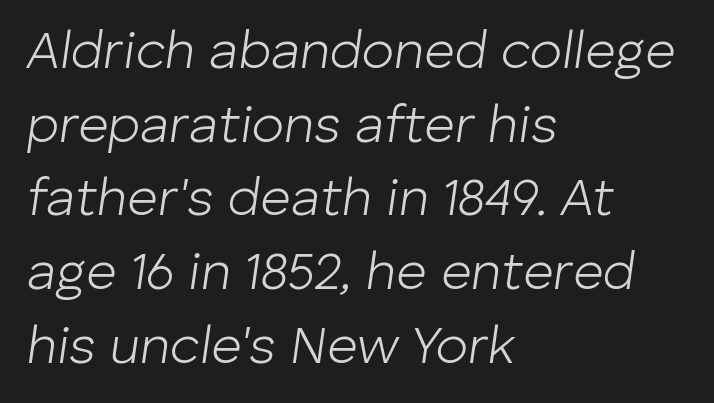
{"italic": "yes", "lean": "right", "slant_degrees": 8, "bold": "no", "weight": "light", "width": "normal", "stroke_contrast": "low", "x_height": "medium", "monospaced": "no", "underline": "no", "align": "left", "line_spacing": "normal", "line_spacing_ratio": 1.39, "letter_spacing": "normal", "letter_spacing_em": 0.0, "glyph_px": 53}
